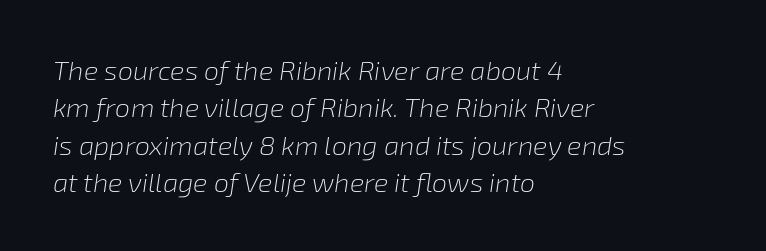
{"italic": "yes", "lean": "right", "slant_degrees": 8, "bold": "no", "underline": "no", "align": "left", "line_spacing": "normal", "line_spacing_ratio": 1.38, "letter_spacing": "normal", "letter_spacing_em": 0.0, "glyph_px": 27}
